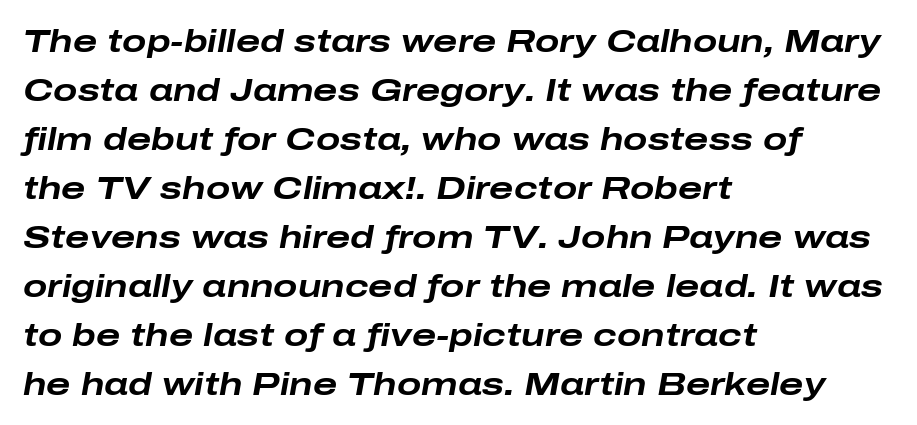
Q: Is the text bold? A: Yes.
Q: Is the text italic (slanted)? A: Yes, it leans right by about 10 degrees.
Q: Is the text underlined? A: No.
Q: How is the paragraph aligned? A: Left-aligned.
Q: Is the spacing between letters normal or unusually wide? A: Normal.
Q: Is the spacing between lines tight, normal or loose? A: Normal.
Q: Width (condensed, normal, or wide)? A: Wide.
Q: Stroke contrast? A: Low.
Q: x-height? A: Medium.
Q: Monospaced? A: No.
